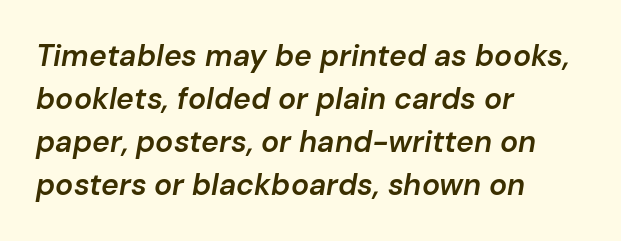
Caption: semibold face, moderately heavy strokes. One glance says typical: line gaps are just what's usual. Proportional: the letters do not fall into vertical columns. Here the glyphs are tracked normally, forming tight word shapes. Quick note: italic. In CSS terms this would be text-align: left.
